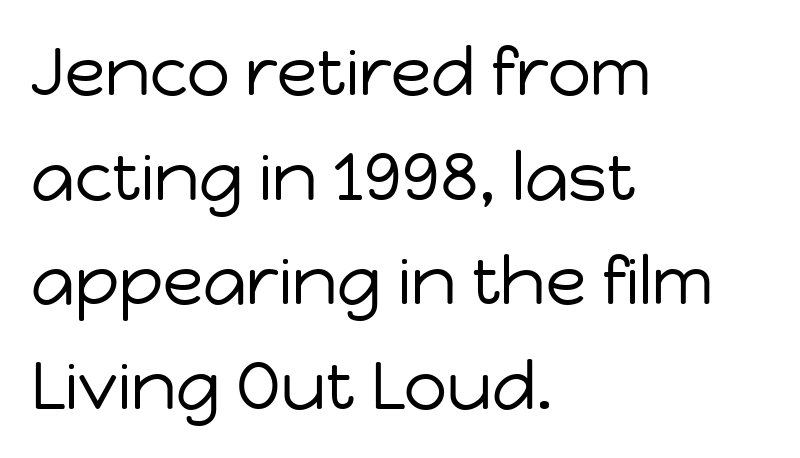
Q: Is the text bold? A: No.
Q: Is the text italic (slanted)? A: No, it is upright.
Q: Is the typeface a serif or a sans-serif typeface? A: Sans-serif.
Q: Is the text underlined? A: No.
Q: How is the paragraph aligned? A: Left-aligned.
Q: Is the spacing between letters normal or unusually wide? A: Normal.
Q: Is the spacing between lines tight, normal or loose? A: Normal.
Q: Width (condensed, normal, or wide)? A: Normal.
Q: Stroke contrast? A: Low.
Q: x-height? A: Medium.
Q: Monospaced? A: No.
